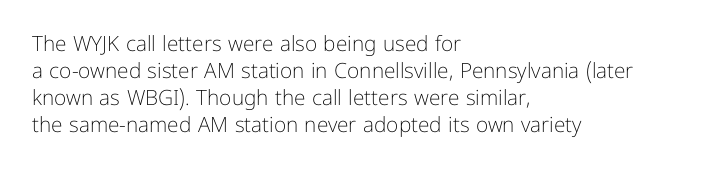
The image shows 21 px text type, upright; set left-aligned, normal line spacing (1.28x), normal letter spacing, not underlined.
